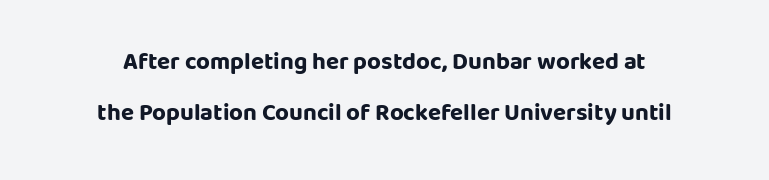
The image shows 24 px bold type, upright; set centered, loose line spacing (2.11x), normal letter spacing, not underlined.
